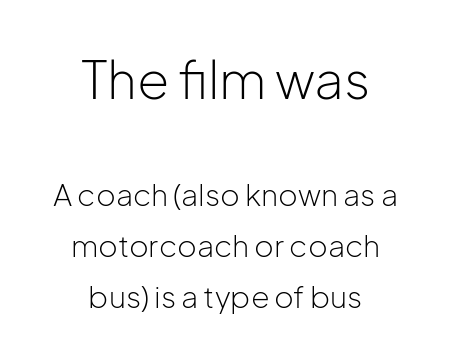
Q: Is the text bold? A: No.
Q: Is the text italic (slanted)? A: No, it is upright.
Q: Is the typeface a serif or a sans-serif typeface? A: Sans-serif.
Q: Is the text underlined? A: No.
Q: How is the paragraph aligned? A: Centered.
Q: Is the spacing between letters normal or unusually wide? A: Normal.
Q: Is the spacing between lines tight, normal or loose? A: Normal.
Q: Which block of text is set in a larger size, the first (top) or the second (bottom)? A: The first (top) one.
Q: Width (condensed, normal, or wide)? A: Normal.
Q: Stroke contrast? A: Low.
Q: x-height? A: Medium.
Q: Monospaced? A: No.
